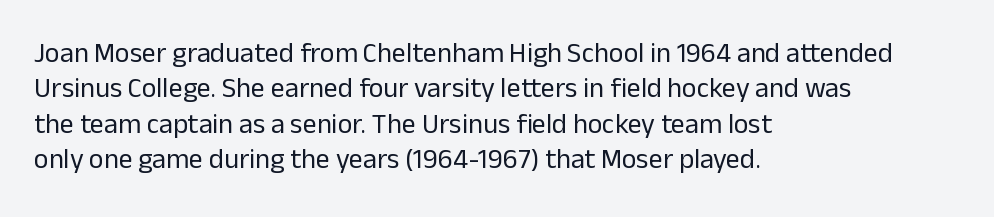
The image shows 28 px regular-weight sans-serif type, upright; set left-aligned, normal line spacing (1.26x), normal letter spacing, not underlined; low stroke contrast and a medium x-height.
